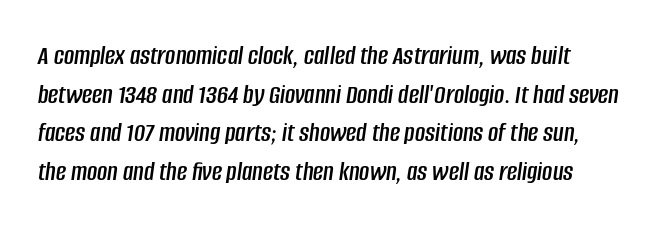
{"italic": "yes", "lean": "right", "slant_degrees": 8, "width": "condensed", "stroke_contrast": "low", "x_height": "large", "monospaced": "no", "underline": "no", "align": "left", "line_spacing": "normal", "line_spacing_ratio": 1.38, "letter_spacing": "normal", "letter_spacing_em": 0.0, "glyph_px": 28}
